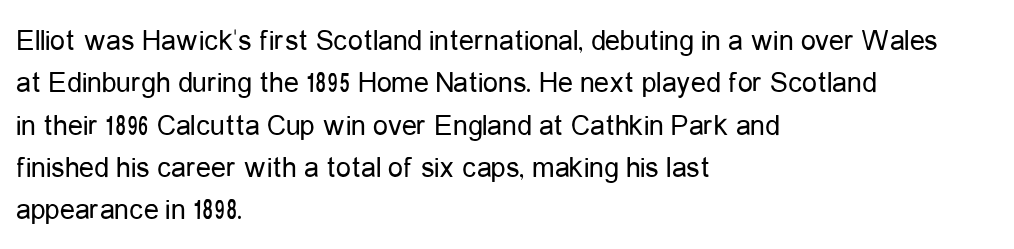
{"serif": "no", "italic": "no", "bold": "no", "weight": "regular", "width": "condensed", "stroke_contrast": "low", "x_height": "medium", "monospaced": "no", "underline": "no", "align": "left", "line_spacing": "normal", "line_spacing_ratio": 1.41, "letter_spacing": "normal", "letter_spacing_em": 0.0, "glyph_px": 30}
